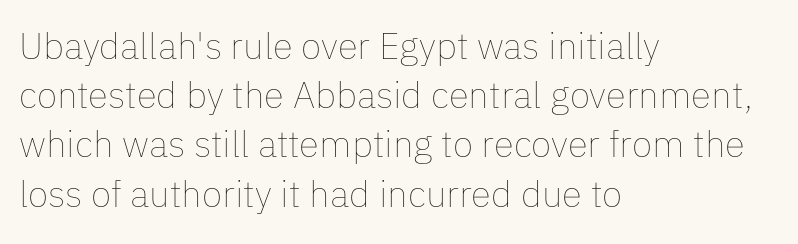
{"italic": "no", "bold": "no", "weight": "thin", "width": "normal", "stroke_contrast": "low", "x_height": "medium", "monospaced": "no", "underline": "no", "align": "left", "line_spacing": "normal", "line_spacing_ratio": 1.33, "letter_spacing": "normal", "letter_spacing_em": 0.0, "glyph_px": 37}
